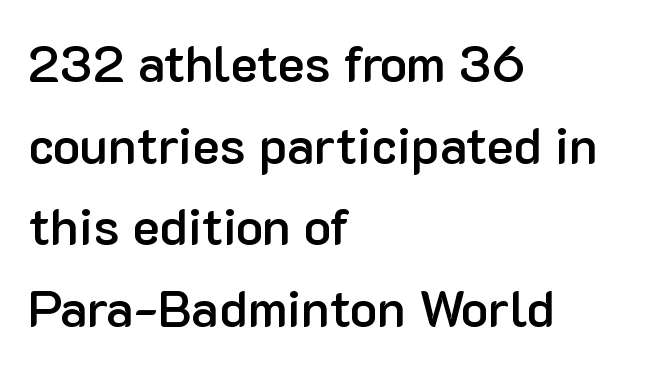
The image shows 51 px semibold sans-serif type, upright; set left-aligned, normal line spacing (1.6x), normal letter spacing, not underlined; low stroke contrast and a medium x-height.
